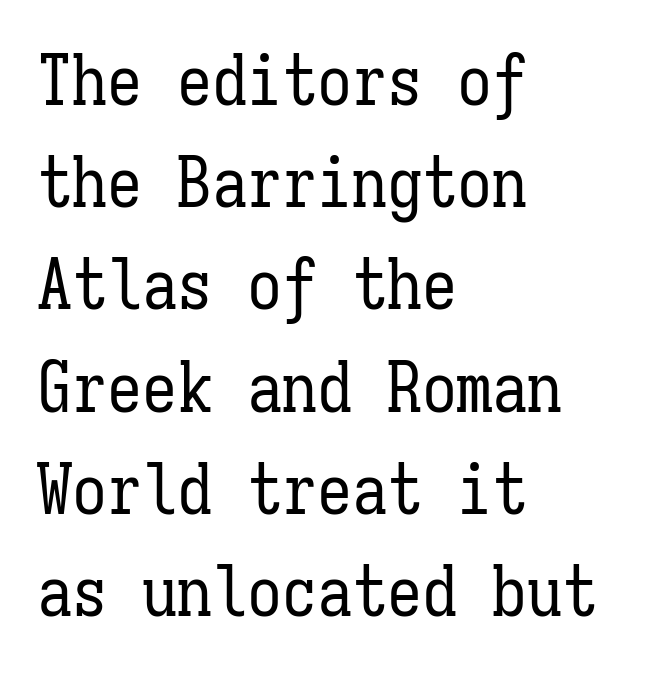
{"italic": "no", "bold": "no", "weight": "regular", "width": "condensed", "stroke_contrast": "low", "x_height": "medium", "monospaced": "yes", "underline": "no", "align": "left", "line_spacing": "normal", "line_spacing_ratio": 1.46, "letter_spacing": "normal", "letter_spacing_em": 0.0, "glyph_px": 70}
